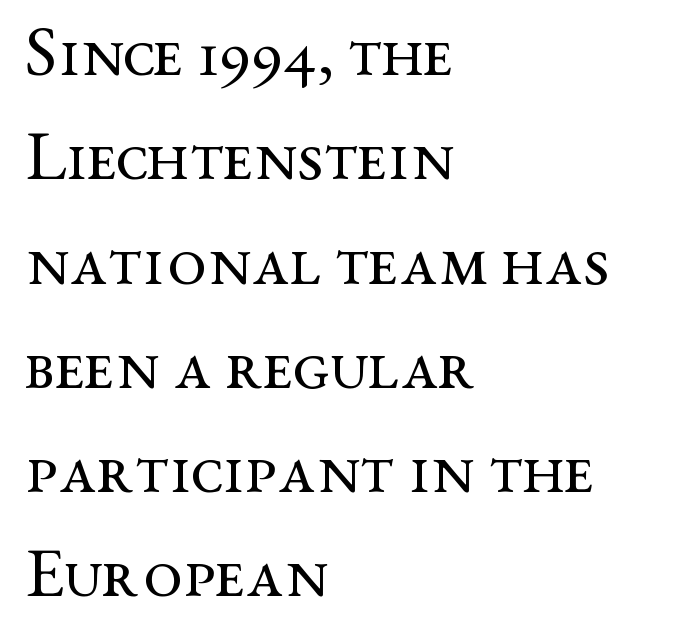
The letterforms sit shoulder to shoulder at normal distance. Varying glyph widths throughout — classic text-font behaviour. Serifs: yes, visible at the terminals of the letterforms. The axis of the letterforms is exactly vertical. The paragraph has a hard left edge and a soft right edge. The strokes carry an ordinary text weight at most.
